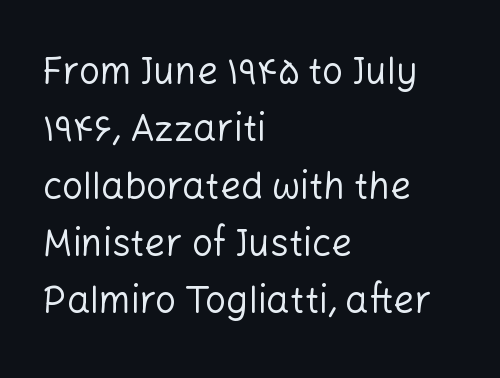
Anything drawn beneath the words? Only blank space. Each word holds together tightly as a unit, with standard inter-letter gaps. The type family on display is of the sans-serif kind. Note the varied advance widths — an 'i' is clearly narrower than an 'm'.
